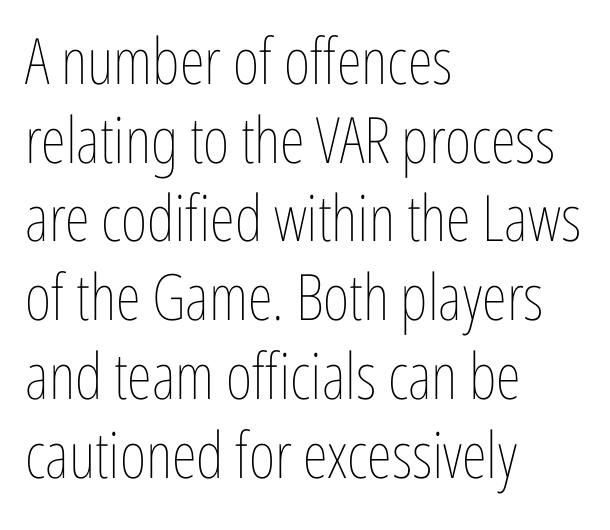
The rag falls on the right side of this text block. Upright lettering throughout. The passage shown is typed in a proportional face where columns would drift. These lines keep a tight, regular rhythm from letter to letter.
